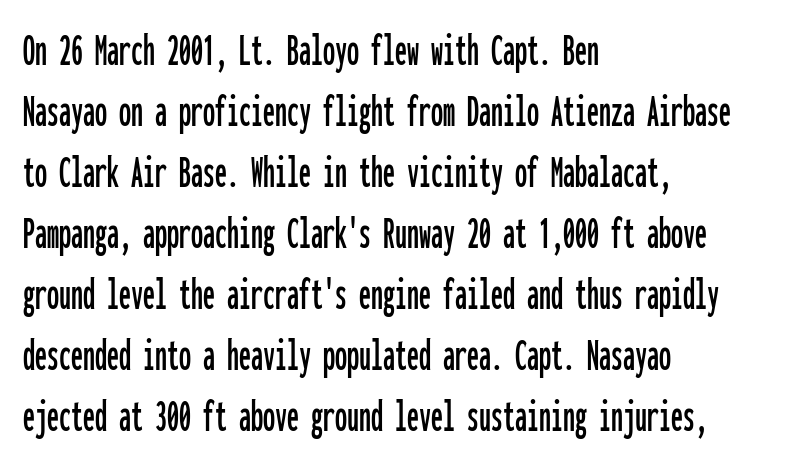
The image shows 48 px condensed sans-serif type, upright, monospaced; set left-aligned, normal line spacing (1.27x), normal letter spacing, not underlined; low stroke contrast and a medium x-height.
